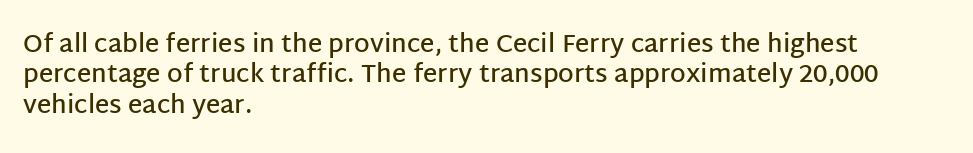
Q: Is the text bold? A: Semi-bold.
Q: Is the text italic (slanted)? A: No, it is upright.
Q: Is the text underlined? A: No.
Q: How is the paragraph aligned? A: Left-aligned.
Q: Is the spacing between letters normal or unusually wide? A: Normal.
